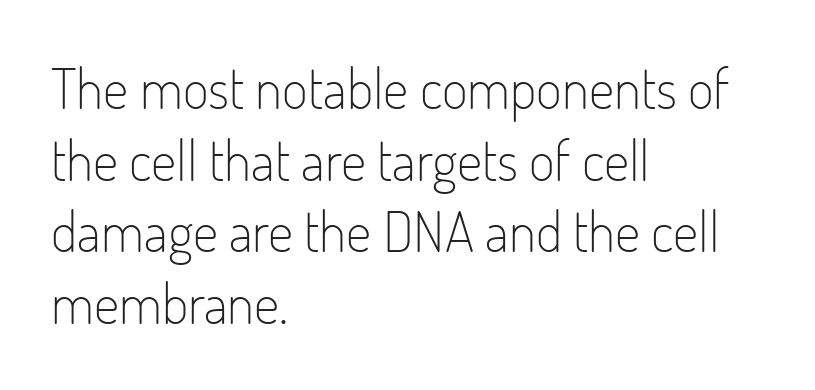
{"serif": "no", "italic": "no", "bold": "no", "weight": "light", "width": "condensed", "stroke_contrast": "low", "x_height": "small", "monospaced": "no", "underline": "no", "align": "left", "line_spacing": "normal", "line_spacing_ratio": 1.28, "letter_spacing": "normal", "letter_spacing_em": 0.0, "glyph_px": 56}
